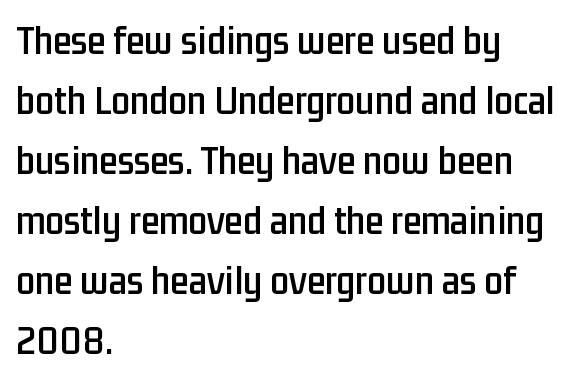
{"serif": "no", "italic": "no", "width": "condensed", "stroke_contrast": "low", "x_height": "medium", "monospaced": "no", "underline": "no", "align": "left", "line_spacing": "normal", "line_spacing_ratio": 1.43, "letter_spacing": "normal", "letter_spacing_em": 0.0, "glyph_px": 42}
